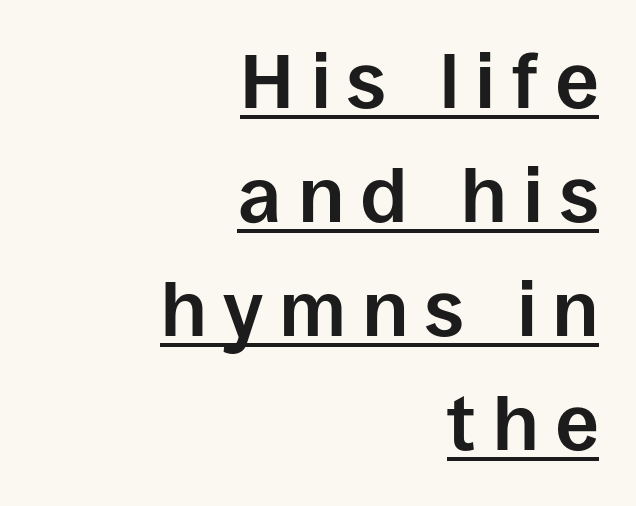
The image shows 76 px bold sans-serif type, upright; set right-aligned, normal line spacing (1.5x), unusually wide letter spacing (+0.23 em), underlined; low stroke contrast and a large x-height.
